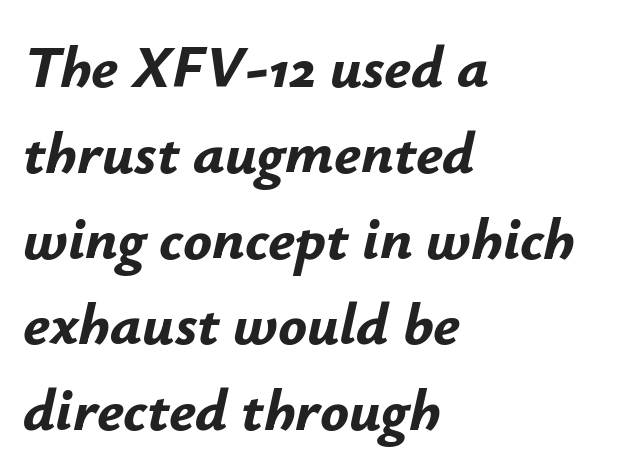
The paragraph has a hard left edge and a soft right edge. Think of a printed novel: that variable character pitch is what you see here. Decoration check: the copy has no underline. The rendering applies a slant to the glyphs. Is the type bold? Yes — the strokes are clearly thick and heavy. Look at the tracking — it's just the regular setting, nothing added.
